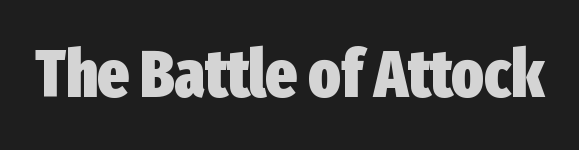
The image shows 66 px heavy, condensed sans-serif type, upright; set normal letter spacing, not underlined; low stroke contrast and a medium x-height.
